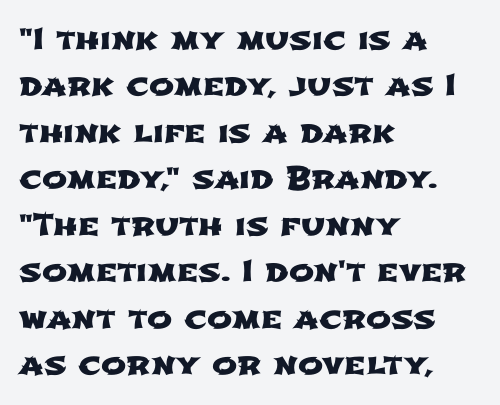
The image shows 30 px wide sans-serif type; set left-aligned, normal line spacing (1.55x), normal letter spacing, not underlined; low stroke contrast and a medium x-height.
